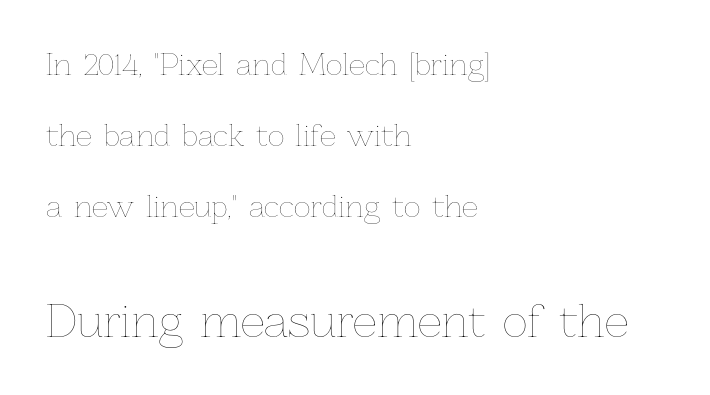
Q: Is the text bold? A: No.
Q: Is the text italic (slanted)? A: No, it is upright.
Q: Is the text underlined? A: No.
Q: How is the paragraph aligned? A: Left-aligned.
Q: Is the spacing between letters normal or unusually wide? A: Normal.
Q: Is the spacing between lines tight, normal or loose? A: Loose.
Q: Which block of text is set in a larger size, the first (top) or the second (bottom)? A: The second (bottom) one.
Q: Width (condensed, normal, or wide)? A: Normal.
Q: Stroke contrast? A: Low.
Q: x-height? A: Medium.
Q: Monospaced? A: No.
